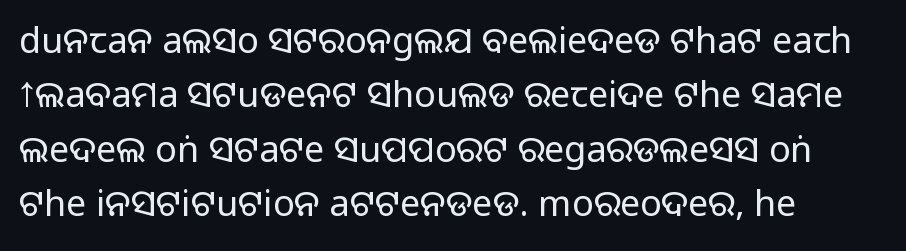
The space between consecutive lines is moderate. Does the lettering tilt? It doesn't — this is upright. The passage shown has conventional tracking throughout. Where is the straight margin? On the left. Glance below the letters and you will spot only blank space.
